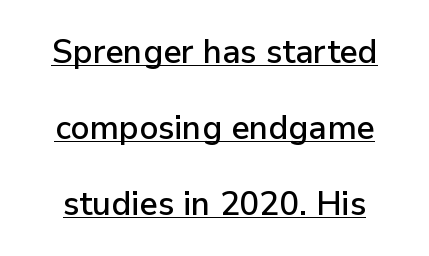
{"serif": "no", "italic": "no", "width": "normal", "stroke_contrast": "low", "x_height": "medium", "monospaced": "no", "underline": "yes", "line_spacing": "loose", "line_spacing_ratio": 2.3, "letter_spacing": "normal", "letter_spacing_em": 0.0, "glyph_px": 33}
